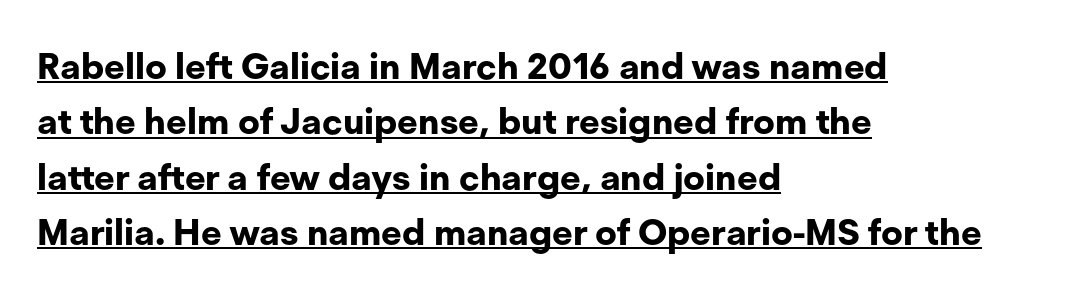
Q: Is the text bold? A: Yes.
Q: Is the text italic (slanted)? A: No, it is upright.
Q: Is the typeface a serif or a sans-serif typeface? A: Sans-serif.
Q: Is the text underlined? A: Yes.
Q: How is the paragraph aligned? A: Left-aligned.
Q: Is the spacing between letters normal or unusually wide? A: Normal.
Q: Is the spacing between lines tight, normal or loose? A: Normal.
Q: Width (condensed, normal, or wide)? A: Normal.
Q: Stroke contrast? A: Low.
Q: x-height? A: Medium.
Q: Monospaced? A: No.
